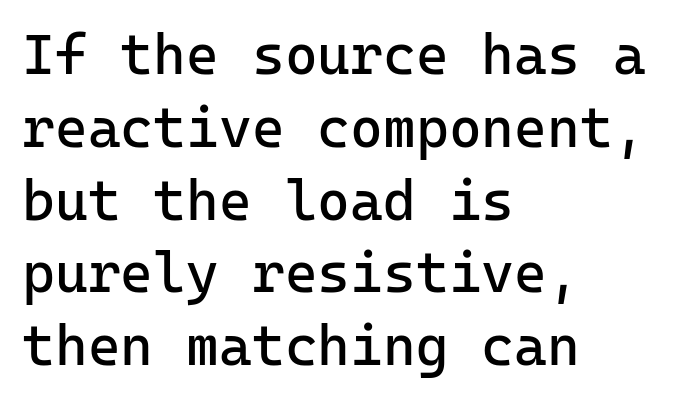
The designer left line spacing at the default. A typesetter would label this face a sans. Stems here are at most as thick as an everyday book face. Only glyphs here, with clear space below each row. The compositor pushed each line to the left boundary. Each letter, wide or thin by design, is forced into the same width here.
